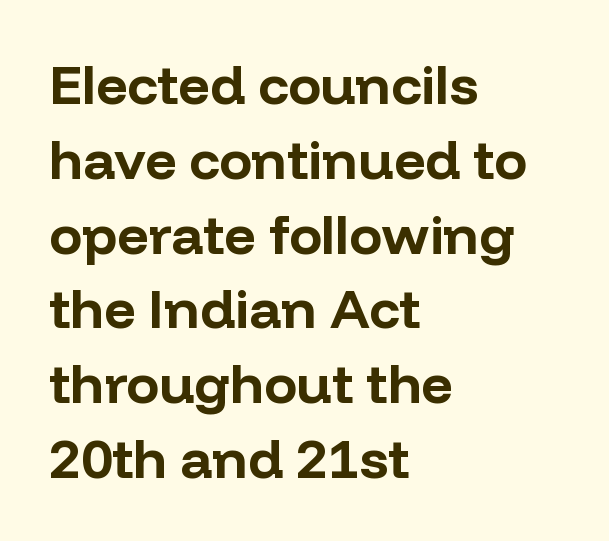
Is this a fixed-width face? No — the glyphs have proportional, varying widths. As a designer I'd log this as weight 700, bold. This is the regular roman posture of the typeface. Whoever set this chose a conventional vertical rhythm.
